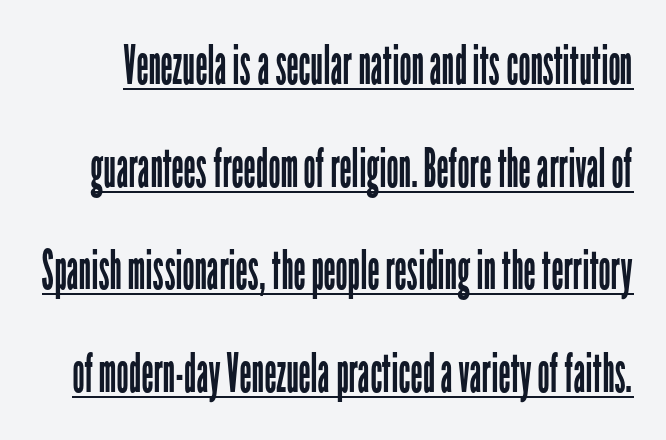
Q: Is the text bold? A: No.
Q: Is the text italic (slanted)? A: No, it is upright.
Q: Is the typeface a serif or a sans-serif typeface? A: Sans-serif.
Q: Is the text underlined? A: Yes.
Q: Is the spacing between letters normal or unusually wide? A: Normal.
Q: Is the spacing between lines tight, normal or loose? A: Loose.
Q: Width (condensed, normal, or wide)? A: Condensed.
Q: Stroke contrast? A: Low.
Q: x-height? A: Medium.
Q: Monospaced? A: No.
